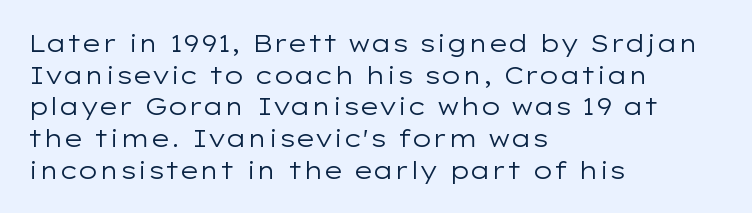
The image shows 24 px text type, upright; set left-aligned, normal line spacing (1.32x), normal letter spacing, not underlined.
